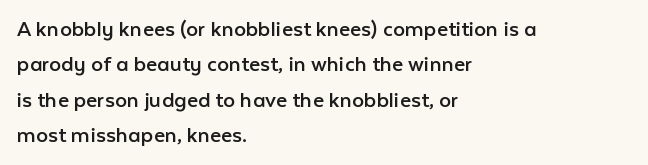
Q: Is the text bold? A: No.
Q: Is the text italic (slanted)? A: No, it is upright.
Q: Is the text underlined? A: No.
Q: How is the paragraph aligned? A: Left-aligned.
Q: Is the spacing between letters normal or unusually wide? A: Normal.
Q: Is the spacing between lines tight, normal or loose? A: Normal.
